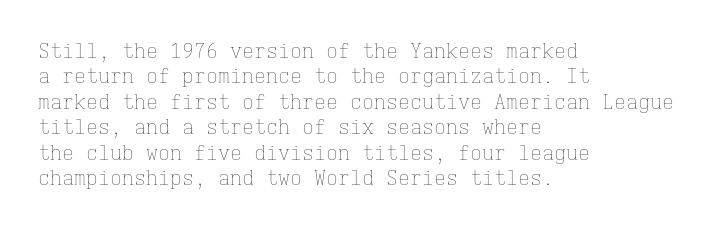
The rows are spaced the way most documents space them. Weight: in the light-to-regular range. Each word holds together tightly as a unit, with standard inter-letter gaps. Nobody drew a line under any word here.
